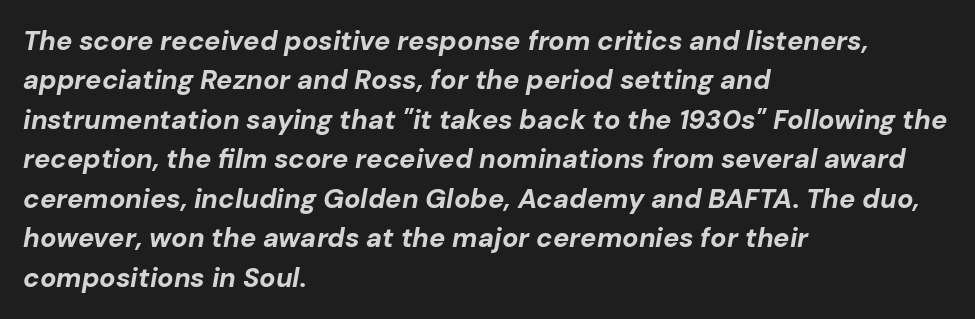
The image shows 27 px bold type, italic (leaning right); set left-aligned, normal line spacing (1.46x), normal letter spacing, not underlined.
